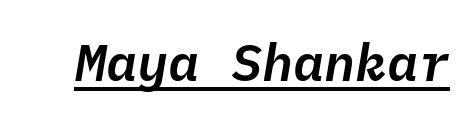
{"italic": "yes", "lean": "right", "slant_degrees": 10, "width": "normal", "stroke_contrast": "low", "x_height": "medium", "monospaced": "yes", "underline": "yes", "letter_spacing": "normal", "letter_spacing_em": 0.0, "glyph_px": 52}
